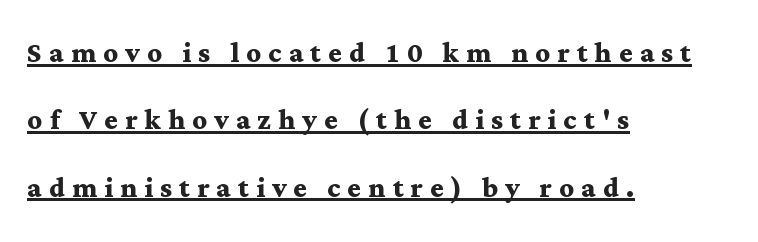
Q: Is the text bold? A: Yes.
Q: Is the text italic (slanted)? A: No, it is upright.
Q: Is the typeface a serif or a sans-serif typeface? A: Serif.
Q: Is the text underlined? A: Yes.
Q: How is the paragraph aligned? A: Left-aligned.
Q: Is the spacing between letters normal or unusually wide? A: Unusually wide.
Q: Width (condensed, normal, or wide)? A: Wide.
Q: Stroke contrast? A: Medium.
Q: x-height? A: Medium.
Q: Monospaced? A: No.
